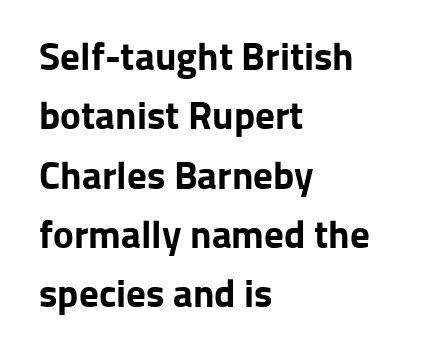
Q: Is the text bold? A: Yes.
Q: Is the text italic (slanted)? A: No, it is upright.
Q: Is the typeface a serif or a sans-serif typeface? A: Sans-serif.
Q: Is the text underlined? A: No.
Q: How is the paragraph aligned? A: Left-aligned.
Q: Is the spacing between letters normal or unusually wide? A: Normal.
Q: Is the spacing between lines tight, normal or loose? A: Normal.
Q: Width (condensed, normal, or wide)? A: Normal.
Q: Stroke contrast? A: Low.
Q: x-height? A: Medium.
Q: Monospaced? A: No.
